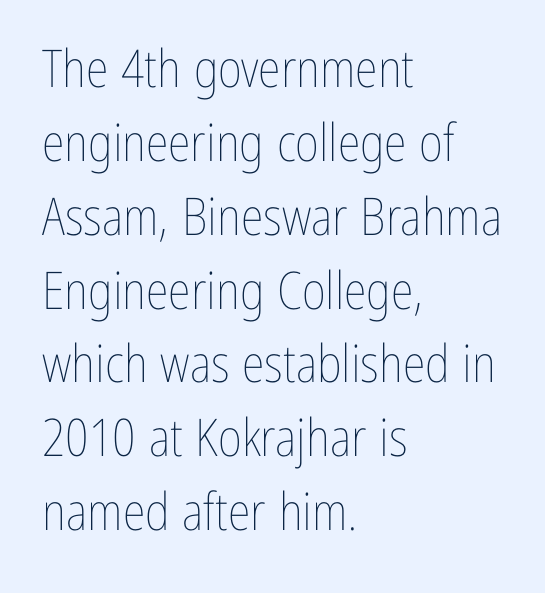
{"italic": "no", "bold": "no", "weight": "thin", "width": "condensed", "stroke_contrast": "low", "x_height": "medium", "monospaced": "no", "underline": "no", "align": "left", "line_spacing": "normal", "line_spacing_ratio": 1.42, "letter_spacing": "normal", "letter_spacing_em": 0.0, "glyph_px": 52}
